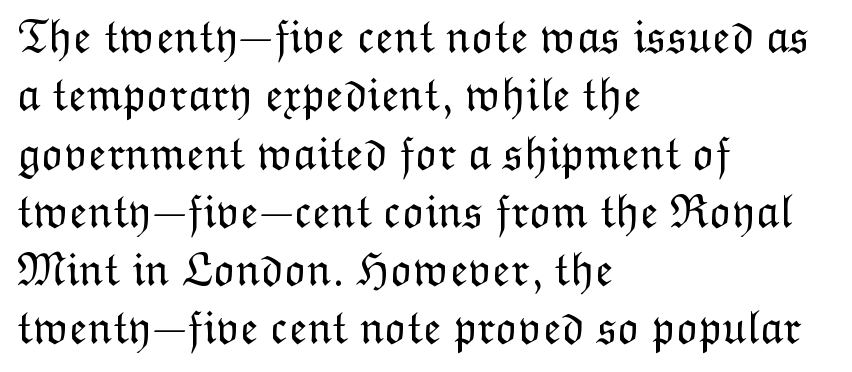
{"italic": "no", "bold": "no", "weight": "light", "width": "normal", "stroke_contrast": "low", "x_height": "medium", "monospaced": "no", "underline": "no", "align": "left", "line_spacing_ratio": 1.24, "letter_spacing": "normal", "letter_spacing_em": 0.0, "glyph_px": 47}
